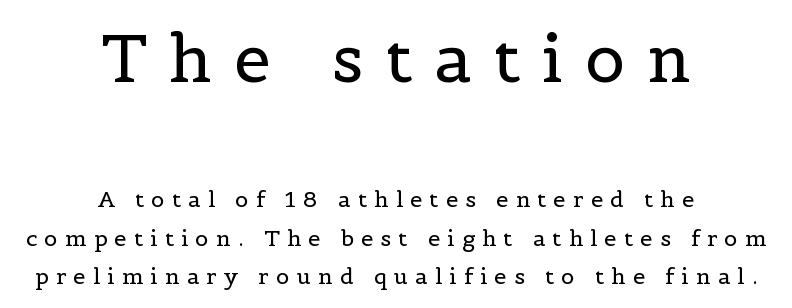
{"serif": "yes", "italic": "no", "bold": "no", "weight": "regular", "width": "normal", "x_height": "medium", "monospaced": "no", "underline": "no", "align": "center", "line_spacing_ratio": 1.76, "letter_spacing": "wide", "letter_spacing_em": 0.33, "larger_block": "first", "size_ratio": 3.0, "glyph_px": 66}
